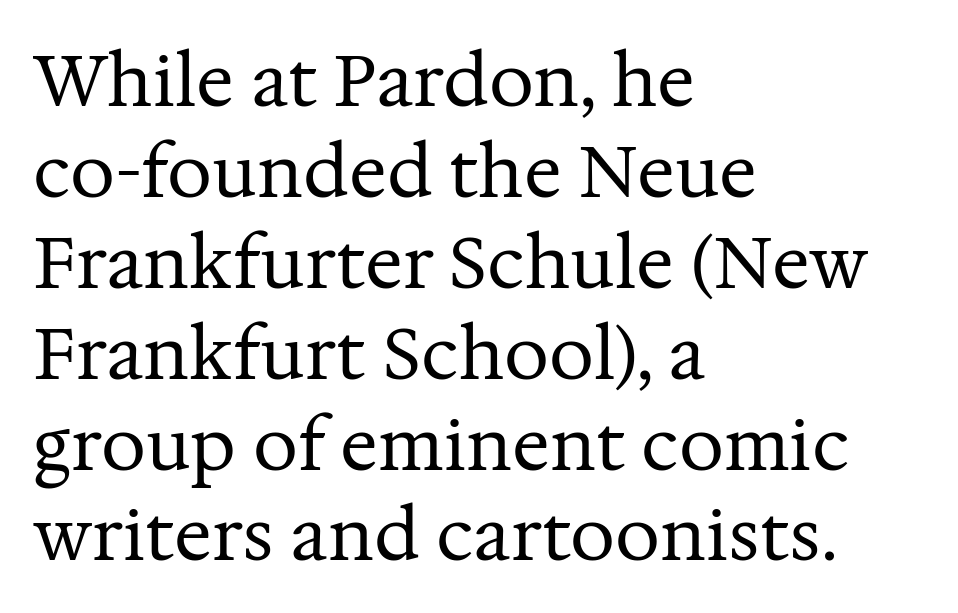
Is the stroke heavy? The answer is a plain regular-or-lighter. The glyphs in this specimen are seriffed. Each word holds together tightly as a unit, with standard inter-letter gaps. Caption: multi-line text, flush left, ragged right. The block of text has a typical density, with ordinary space between rows.
